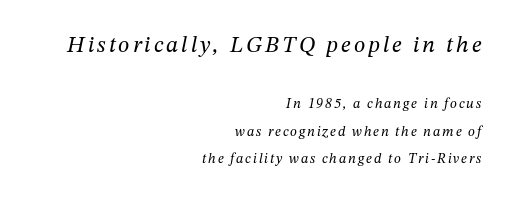
Q: Is the text bold? A: No.
Q: Is the text italic (slanted)? A: Yes, it leans right by about 12 degrees.
Q: Is the text underlined? A: No.
Q: How is the paragraph aligned? A: Right-aligned.
Q: Is the spacing between lines tight, normal or loose? A: Loose.
Q: Which block of text is set in a larger size, the first (top) or the second (bottom)? A: The first (top) one.
